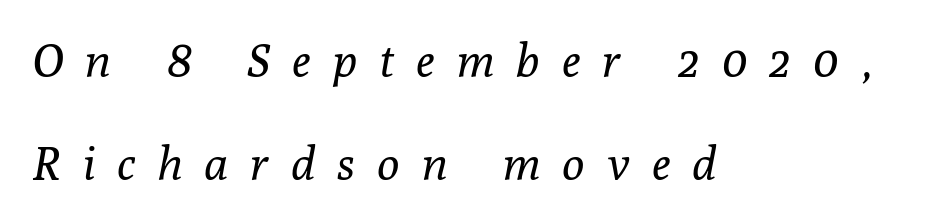
The image shows 46 px regular-weight serif type, italic (leaning right); set left-aligned, loose line spacing (2.25x), unusually wide letter spacing (+0.49 em), not underlined; low stroke contrast and a medium x-height.
